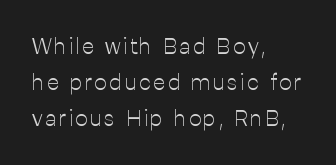
Q: Is the text bold? A: No.
Q: Is the text italic (slanted)? A: No, it is upright.
Q: Is the text underlined? A: No.
Q: How is the paragraph aligned? A: Left-aligned.
Q: Is the spacing between lines tight, normal or loose? A: Normal.
